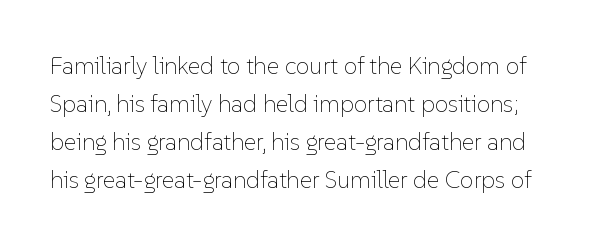
{"italic": "no", "bold": "no", "underline": "no", "line_spacing": "normal", "line_spacing_ratio": 1.58, "letter_spacing": "normal", "letter_spacing_em": 0.0, "glyph_px": 24}
